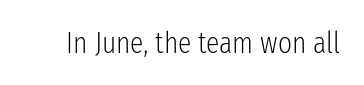
{"serif": "no", "italic": "no", "bold": "no", "weight": "light", "width": "condensed", "stroke_contrast": "low", "x_height": "medium", "monospaced": "no", "underline": "no", "letter_spacing": "normal", "letter_spacing_em": 0.0, "glyph_px": 30}
